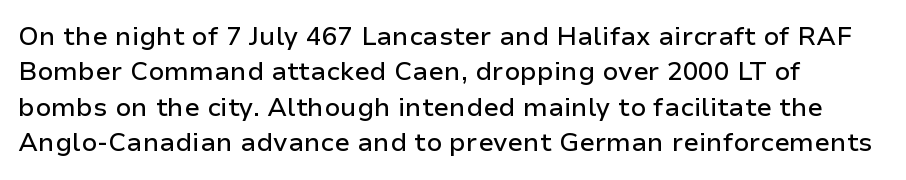
The image shows 26 px text type, upright; set left-aligned, normal line spacing (1.36x), normal letter spacing, not underlined.
